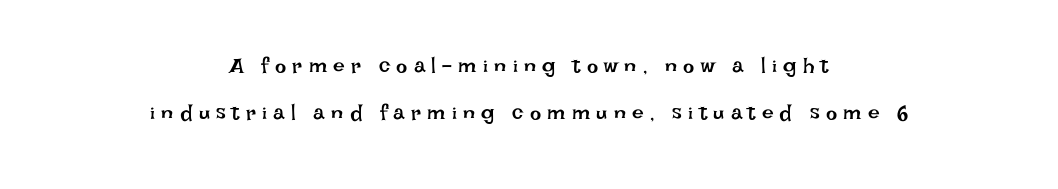
{"italic": "no", "bold": "no", "underline": "no", "align": "center", "line_spacing": "loose", "line_spacing_ratio": 2.22, "letter_spacing": "wide", "letter_spacing_em": 0.3, "glyph_px": 21}
